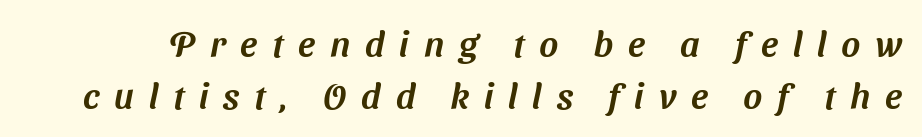
The image shows 36 px sans-serif type; set normal line spacing (1.45x), unusually wide letter spacing (+0.41 em), not underlined; medium stroke contrast and a medium x-height.
